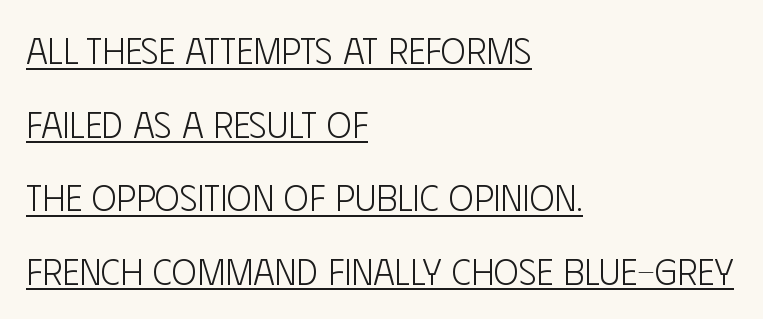
Q: Is the text bold? A: No.
Q: Is the text italic (slanted)? A: No, it is upright.
Q: Is the typeface a serif or a sans-serif typeface? A: Sans-serif.
Q: Is the text underlined? A: Yes.
Q: How is the paragraph aligned? A: Left-aligned.
Q: Is the spacing between letters normal or unusually wide? A: Normal.
Q: Is the spacing between lines tight, normal or loose? A: Loose.
Q: Width (condensed, normal, or wide)? A: Condensed.
Q: Stroke contrast? A: Low.
Q: x-height? A: Large.
Q: Monospaced? A: No.
